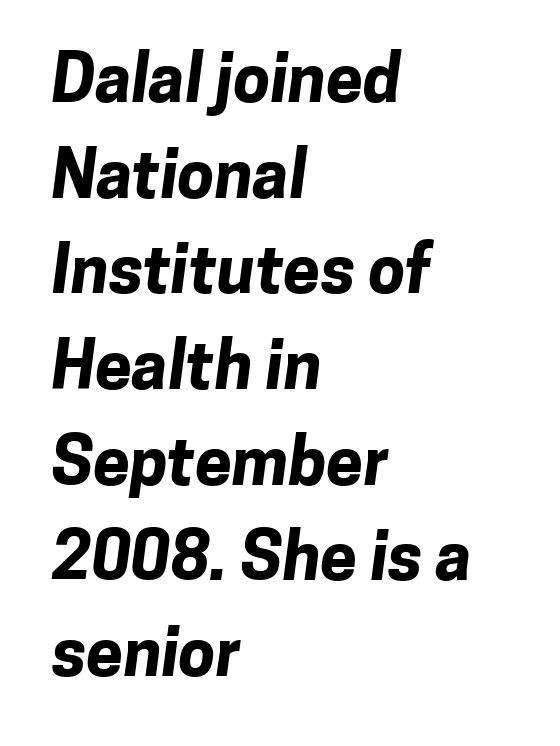
{"serif": "no", "bold": "yes", "weight": "bold", "width": "normal", "stroke_contrast": "low", "x_height": "medium", "monospaced": "no", "underline": "no", "align": "left", "line_spacing": "normal", "line_spacing_ratio": 1.45, "letter_spacing": "normal", "letter_spacing_em": 0.0, "glyph_px": 66}
